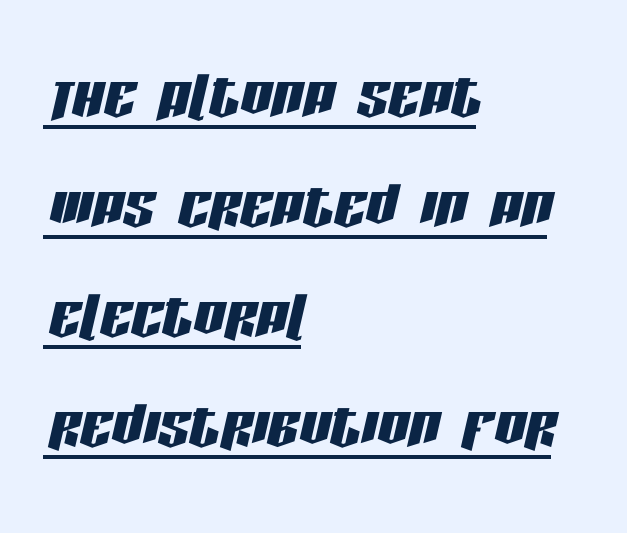
Q: Is the text italic (slanted)? A: Yes, it leans right by about 13 degrees.
Q: Is the text underlined? A: Yes.
Q: How is the paragraph aligned? A: Left-aligned.
Q: Is the spacing between letters normal or unusually wide? A: Normal.
Q: Is the spacing between lines tight, normal or loose? A: Normal.
Q: Width (condensed, normal, or wide)? A: Condensed.
Q: Stroke contrast? A: Low.
Q: x-height? A: Large.
Q: Monospaced? A: No.
